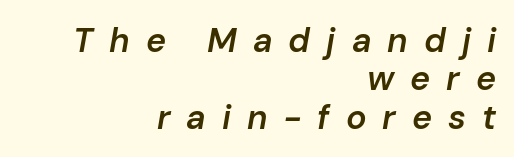
{"italic": "yes", "lean": "right", "slant_degrees": 10, "bold": "semi", "weight": "semibold", "width": "normal", "stroke_contrast": "low", "x_height": "medium", "monospaced": "no", "underline": "no", "align": "right", "line_spacing": "tight", "line_spacing_ratio": 1.13, "letter_spacing": "wide", "letter_spacing_em": 0.47, "glyph_px": 34}
